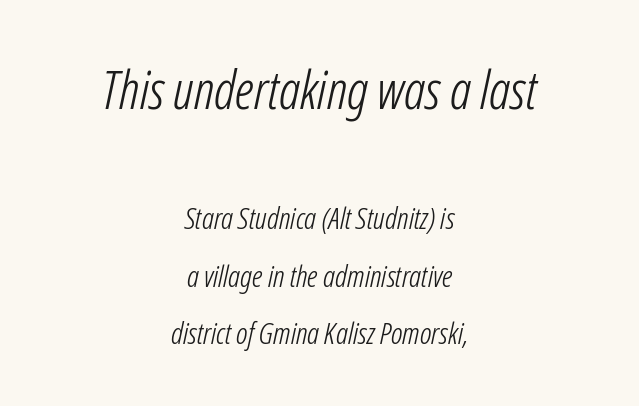
The image shows 53 px light, condensed type, italic (leaning right); set centered, loose line spacing (1.92x), normal letter spacing, not underlined; the first (top) block is 1.77x larger; low stroke contrast and a medium x-height.
